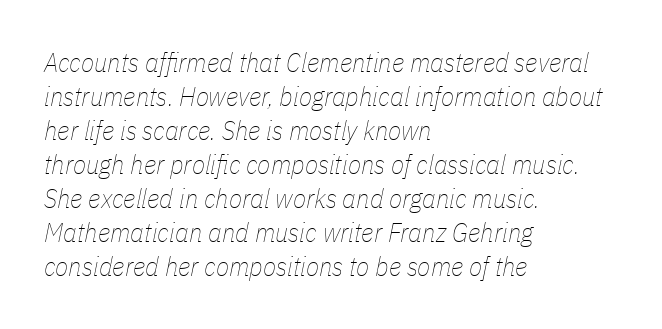
The image shows 27 px text type, italic (leaning right); set left-aligned, normal line spacing (1.26x), normal letter spacing, not underlined.
